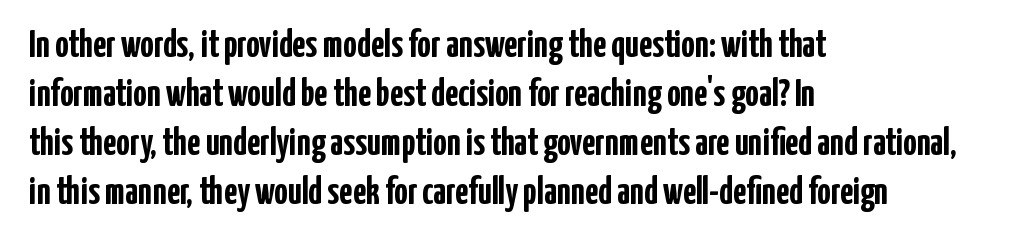
The letters advance in unequal steps, a hallmark of proportional type. Notice how the passage keeps a crisp vertical edge on the left only. The type family on display is of the sans-serif kind. The line-height multiplier appears to be the usual default. The rendering uses a bold face; every stroke is thick and dark.
